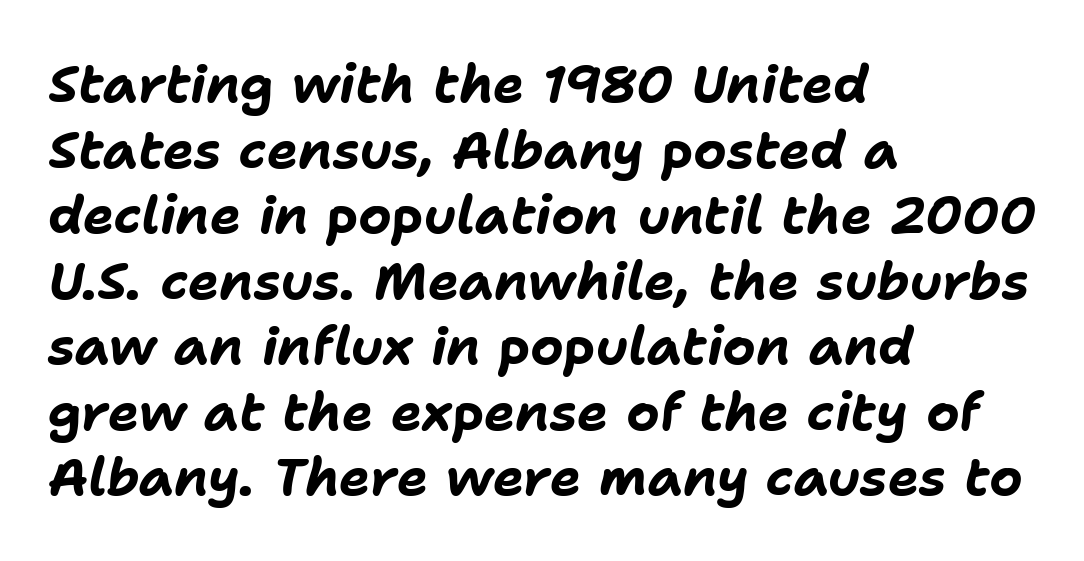
{"italic": "yes", "lean": "right", "slant_degrees": 11, "bold": "yes", "weight": "bold", "width": "normal", "stroke_contrast": "low", "x_height": "medium", "monospaced": "no", "underline": "no", "align": "left", "line_spacing": "normal", "line_spacing_ratio": 1.26, "letter_spacing": "normal", "letter_spacing_em": 0.0, "glyph_px": 52}
